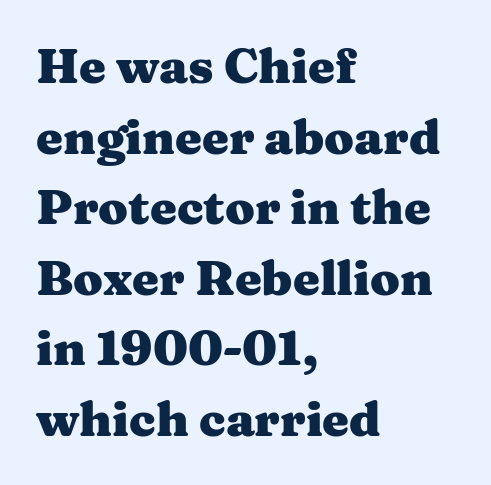
The image shows 48 px heavy, wide serif type, upright; set left-aligned, normal line spacing (1.47x), normal letter spacing, not underlined; medium stroke contrast and a medium x-height.
